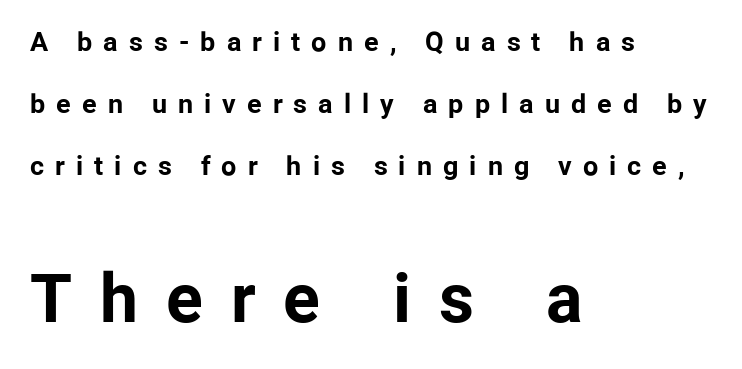
{"serif": "no", "italic": "no", "bold": "yes", "weight": "bold", "width": "normal", "stroke_contrast": "low", "x_height": "medium", "monospaced": "no", "underline": "no", "align": "left", "line_spacing": "loose", "line_spacing_ratio": 2.3, "letter_spacing": "wide", "letter_spacing_em": 0.41, "larger_block": "second", "size_ratio": 2.52, "glyph_px": 68}
